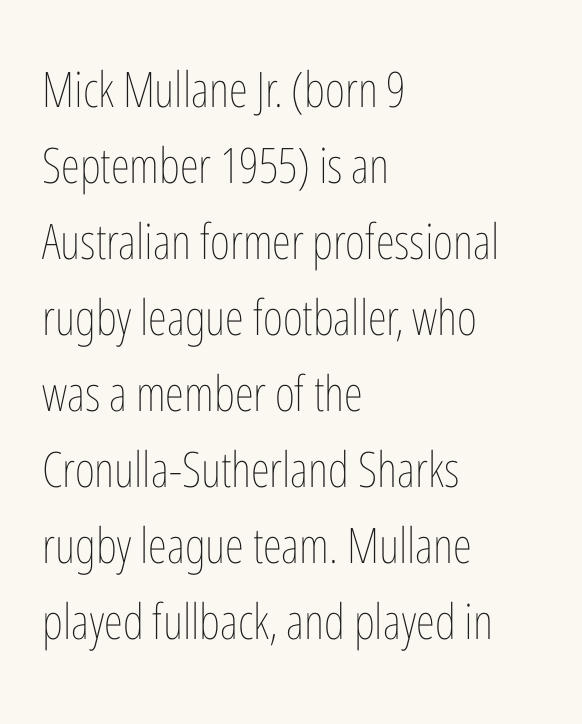
The letters sit at their default tracking, neither squeezed nor spread. Where is the straight margin? On the left. The zone under the glyphs is completely vacant. Weight: not bold — regular or lighter. Vertically, the passage feels balanced, rows spaced as you'd expect.
